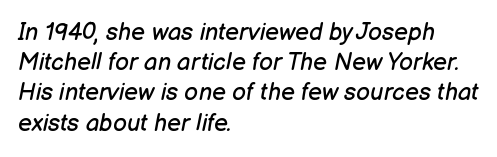
The image shows 24 px text type, italic (leaning right); set left-aligned, normal line spacing (1.26x), normal letter spacing, not underlined.
